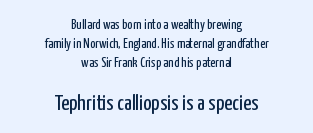
Q: Is the text bold? A: No.
Q: Is the text italic (slanted)? A: No, it is upright.
Q: Is the text underlined? A: No.
Q: How is the paragraph aligned? A: Centered.
Q: Is the spacing between letters normal or unusually wide? A: Normal.
Q: Is the spacing between lines tight, normal or loose? A: Normal.
Q: Which block of text is set in a larger size, the first (top) or the second (bottom)? A: The second (bottom) one.
